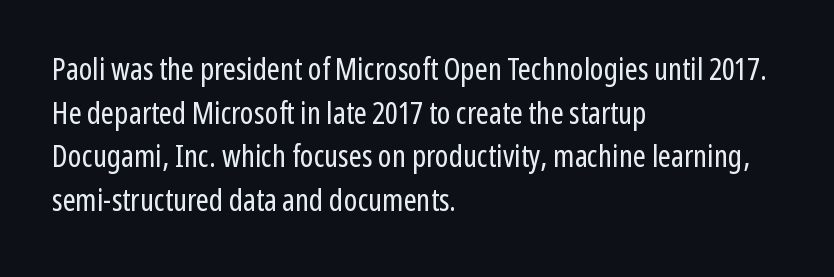
The image shows 31 px regular-weight, condensed sans-serif type, upright; set left-aligned, normal line spacing (1.41x), normal letter spacing, not underlined; low stroke contrast and a medium x-height.
